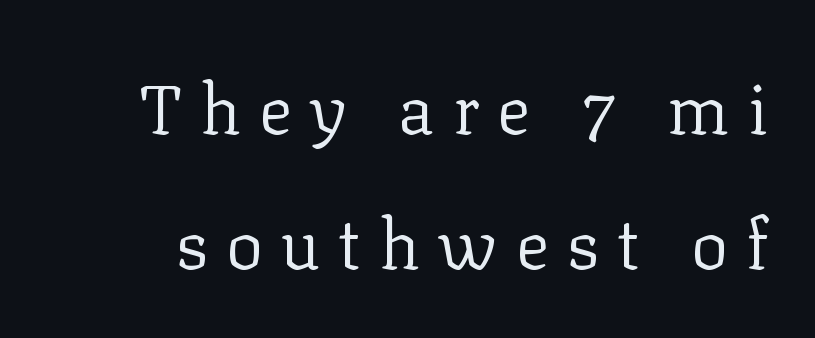
{"serif": "yes", "italic": "no", "bold": "no", "weight": "regular", "width": "normal", "stroke_contrast": "low", "x_height": "medium", "monospaced": "no", "underline": "no", "line_spacing": "loose", "line_spacing_ratio": 1.93, "letter_spacing": "wide", "letter_spacing_em": 0.25, "glyph_px": 70}
